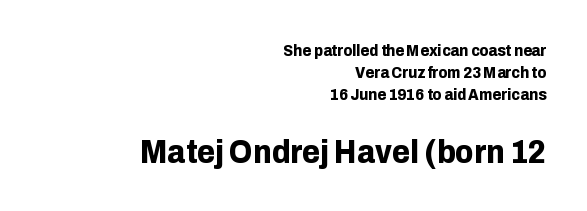
Q: Is the text bold? A: Yes.
Q: Is the text italic (slanted)? A: No, it is upright.
Q: Is the typeface a serif or a sans-serif typeface? A: Sans-serif.
Q: Is the text underlined? A: No.
Q: How is the paragraph aligned? A: Right-aligned.
Q: Is the spacing between letters normal or unusually wide? A: Normal.
Q: Is the spacing between lines tight, normal or loose? A: Normal.
Q: Which block of text is set in a larger size, the first (top) or the second (bottom)? A: The second (bottom) one.
Q: Width (condensed, normal, or wide)? A: Normal.
Q: Stroke contrast? A: Low.
Q: x-height? A: Medium.
Q: Monospaced? A: No.
